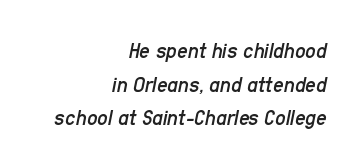
Q: Is the text bold? A: No.
Q: Is the text italic (slanted)? A: Yes, it leans right by about 11 degrees.
Q: Is the text underlined? A: No.
Q: How is the paragraph aligned? A: Right-aligned.
Q: Is the spacing between letters normal or unusually wide? A: Normal.
Q: Is the spacing between lines tight, normal or loose? A: Normal.
